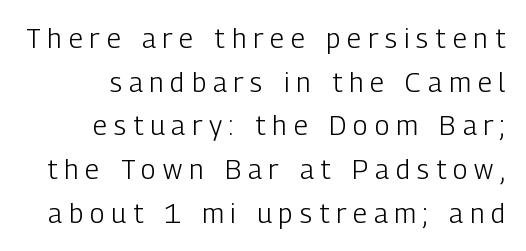
{"italic": "no", "bold": "no", "underline": "no", "line_spacing": "normal", "line_spacing_ratio": 1.62, "letter_spacing": "wide", "letter_spacing_em": 0.26, "glyph_px": 27}
